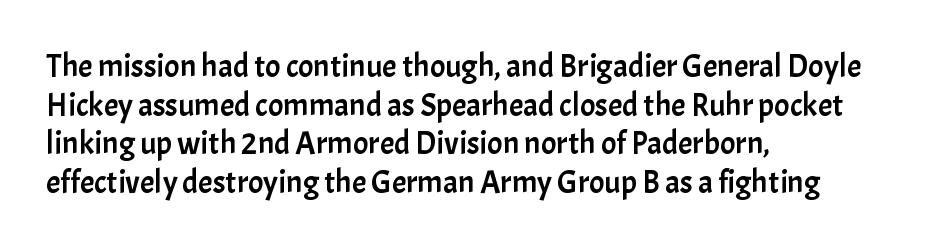
{"serif": "no", "italic": "no", "width": "normal", "stroke_contrast": "low", "x_height": "medium", "monospaced": "no", "underline": "no", "align": "left", "line_spacing_ratio": 1.21, "letter_spacing": "normal", "letter_spacing_em": 0.0, "glyph_px": 32}
